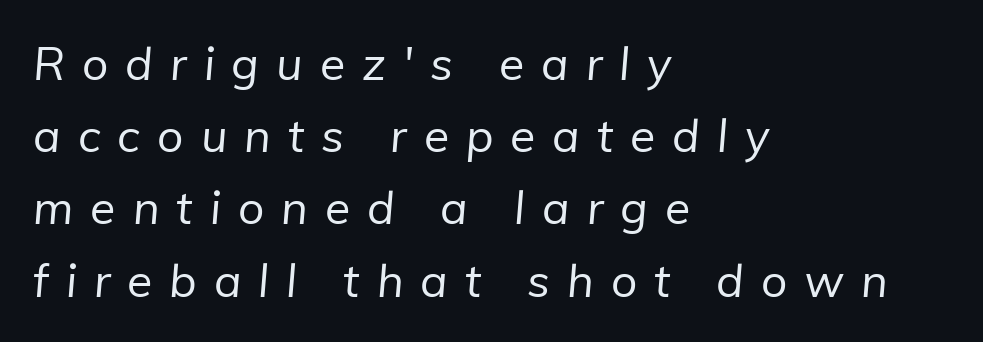
Q: Is the text bold? A: No.
Q: Is the typeface a serif or a sans-serif typeface? A: Sans-serif.
Q: Is the text underlined? A: No.
Q: How is the paragraph aligned? A: Left-aligned.
Q: Is the spacing between letters normal or unusually wide? A: Unusually wide.
Q: Is the spacing between lines tight, normal or loose? A: Normal.
Q: Width (condensed, normal, or wide)? A: Normal.
Q: Stroke contrast? A: Low.
Q: x-height? A: Medium.
Q: Monospaced? A: No.
